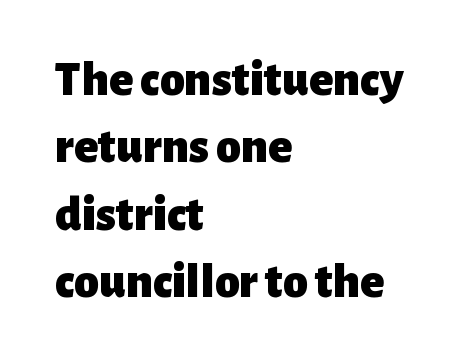
Underline: absent. Normally led — the rows are evenly, conventionally spaced. A sans-serif font was chosen for this passage. Weight: bold.
